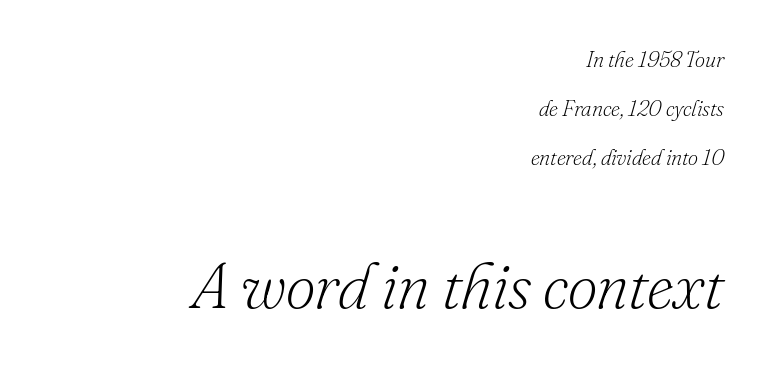
Q: Is the text bold? A: No.
Q: Is the text italic (slanted)? A: Yes, it leans right by about 16 degrees.
Q: Is the typeface a serif or a sans-serif typeface? A: Serif.
Q: Is the text underlined? A: No.
Q: How is the paragraph aligned? A: Right-aligned.
Q: Is the spacing between letters normal or unusually wide? A: Normal.
Q: Is the spacing between lines tight, normal or loose? A: Loose.
Q: Which block of text is set in a larger size, the first (top) or the second (bottom)? A: The second (bottom) one.
Q: Width (condensed, normal, or wide)? A: Normal.
Q: Stroke contrast? A: Low.
Q: x-height? A: Small.
Q: Monospaced? A: No.
